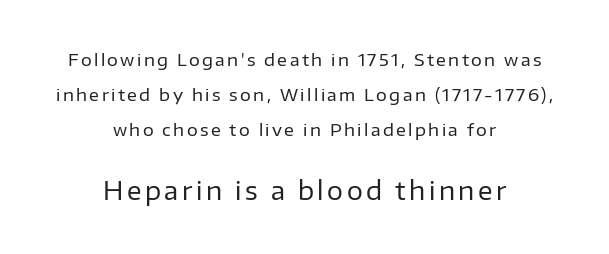
{"italic": "no", "bold": "no", "underline": "no", "align": "center", "line_spacing": "loose", "line_spacing_ratio": 2.07, "larger_block": "second", "size_ratio": 1.47, "glyph_px": 25}
